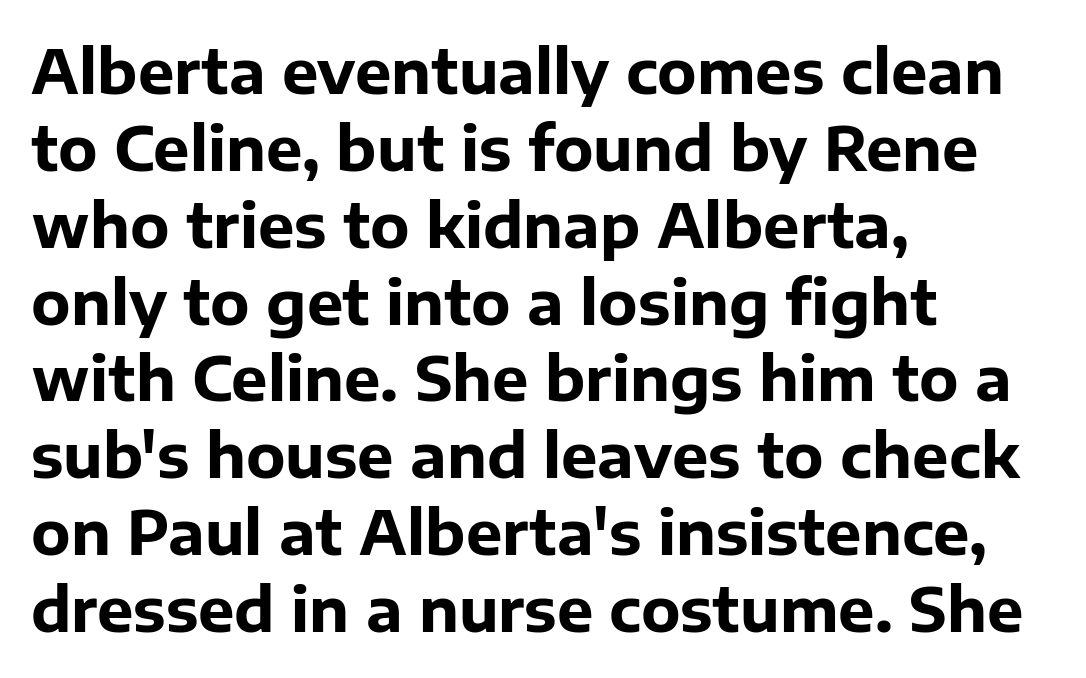
A full-strength bold gives these letters their thick strokes. The letters advance in unequal steps, a hallmark of proportional type. A classic flush-left, rag-right setting is used for this passage. Nothing sits at the stroke ends, so this counts as sans-serif.
